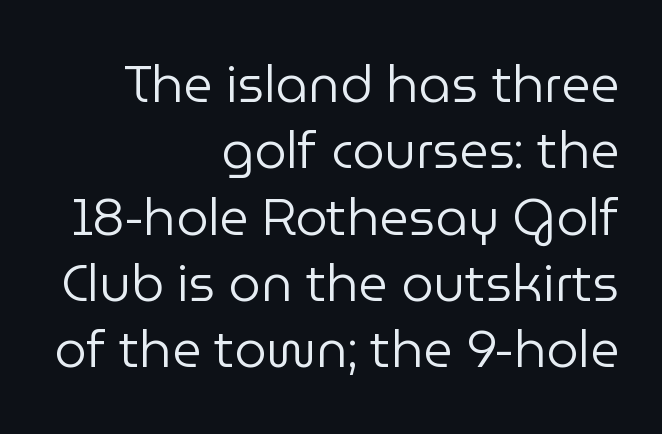
{"serif": "no", "italic": "no", "bold": "no", "weight": "regular", "width": "normal", "stroke_contrast": "low", "x_height": "medium", "monospaced": "no", "underline": "no", "align": "right", "line_spacing": "normal", "line_spacing_ratio": 1.3, "letter_spacing": "normal", "letter_spacing_em": 0.0, "glyph_px": 51}
